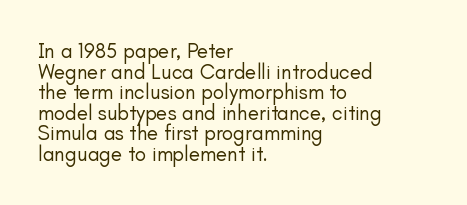
The image shows 21 px text type, upright; set left-aligned, tight line spacing (0.98x), normal letter spacing, not underlined.
